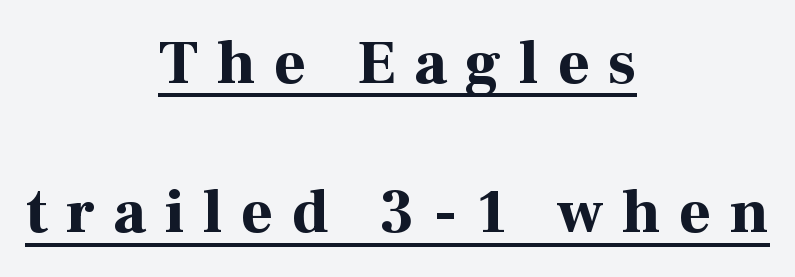
The image shows 62 px bold serif type, upright; set centered, loose line spacing (2.41x), unusually wide letter spacing (+0.3 em), underlined; high stroke contrast and a medium x-height.
